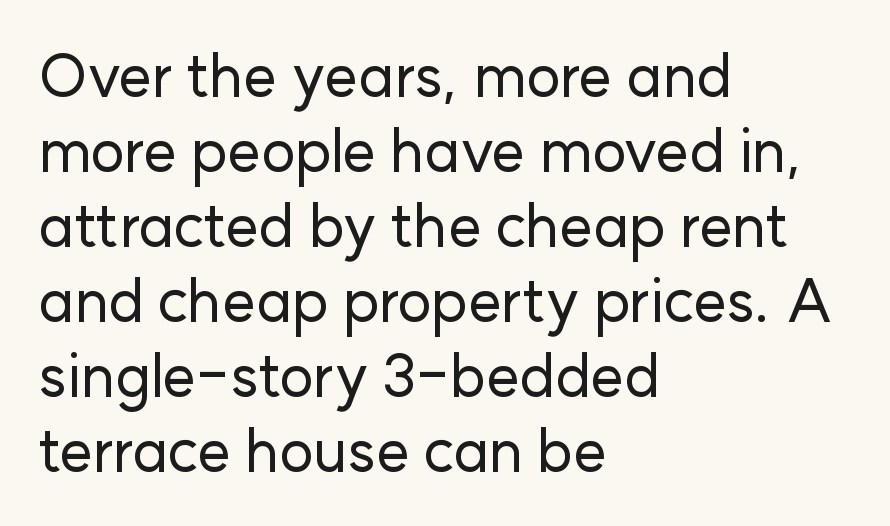
{"serif": "no", "italic": "no", "width": "normal", "stroke_contrast": "low", "x_height": "medium", "monospaced": "no", "underline": "no", "align": "left", "line_spacing": "normal", "line_spacing_ratio": 1.27, "letter_spacing": "normal", "letter_spacing_em": 0.0, "glyph_px": 59}
